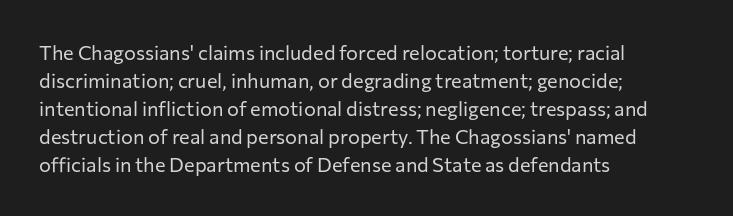
The image shows 20 px text type, upright; set left-aligned, normal line spacing (1.4x), normal letter spacing, not underlined.
